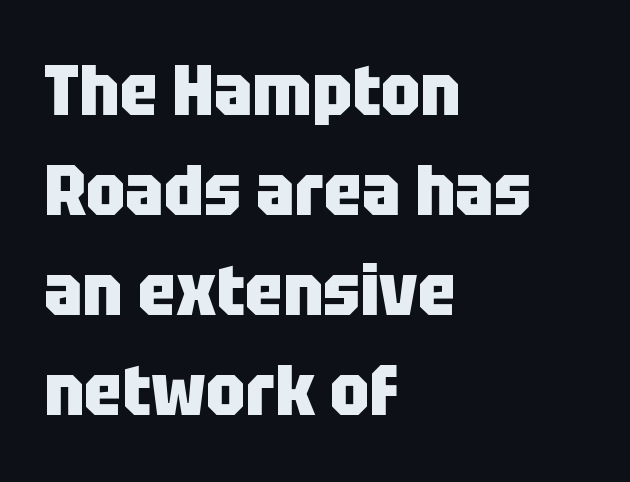
The image shows 71 px heavy, condensed sans-serif type, upright; set left-aligned, normal line spacing (1.41x), normal letter spacing, not underlined; low stroke contrast and a large x-height.
